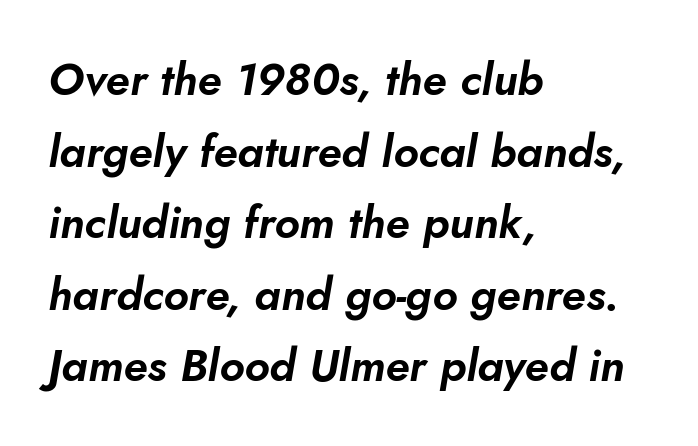
The image shows 45 px text type, italic (leaning right); set left-aligned, normal line spacing (1.59x), normal letter spacing, not underlined; low stroke contrast and a small x-height.
